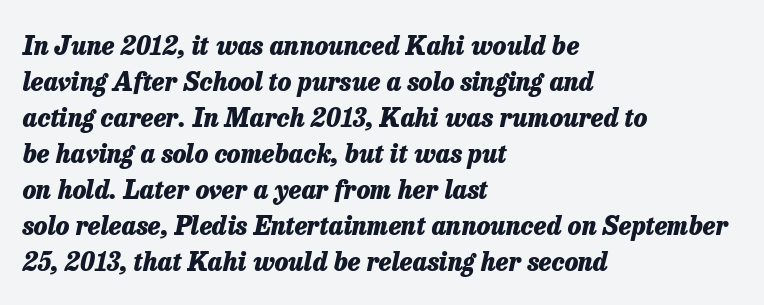
The horizontal fit of the characters is conventional and even. The passage shown is not underscored anywhere. These lines carry a lot of weight — the face is fully bold. An italicized treatment has been applied to the whole sample. This sample keeps an unexceptional amount of space between lines. The rendering anchors every line to the left-hand side.
